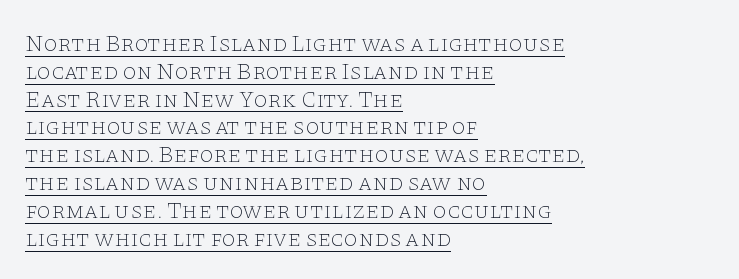
Q: Is the text bold? A: No.
Q: Is the text italic (slanted)? A: No, it is upright.
Q: Is the text underlined? A: Yes.
Q: How is the paragraph aligned? A: Left-aligned.
Q: Is the spacing between letters normal or unusually wide? A: Normal.
